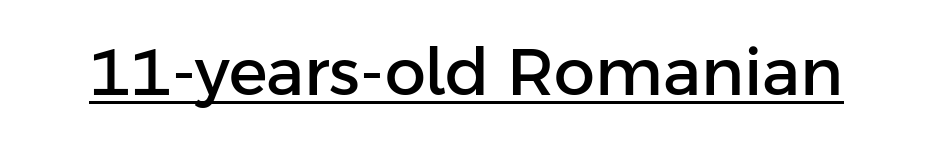
The letters advance in unequal steps, a hallmark of proportional type. The line texture is even and compact thanks to regular tracking. The glyphs are accompanied by a horizontal stroke just below them. The type sits square on the baseline with zero lean.
